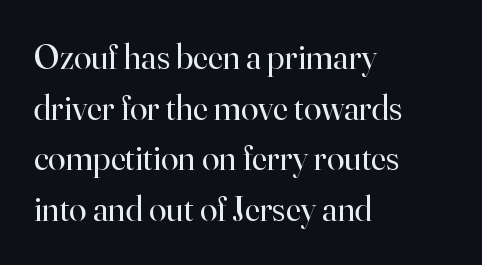
Q: Is the text bold? A: No.
Q: Is the text italic (slanted)? A: No, it is upright.
Q: Is the typeface a serif or a sans-serif typeface? A: Serif.
Q: Is the text underlined? A: No.
Q: How is the paragraph aligned? A: Left-aligned.
Q: Is the spacing between letters normal or unusually wide? A: Normal.
Q: Is the spacing between lines tight, normal or loose? A: Normal.
Q: Width (condensed, normal, or wide)? A: Normal.
Q: Stroke contrast? A: High.
Q: x-height? A: Small.
Q: Monospaced? A: No.
